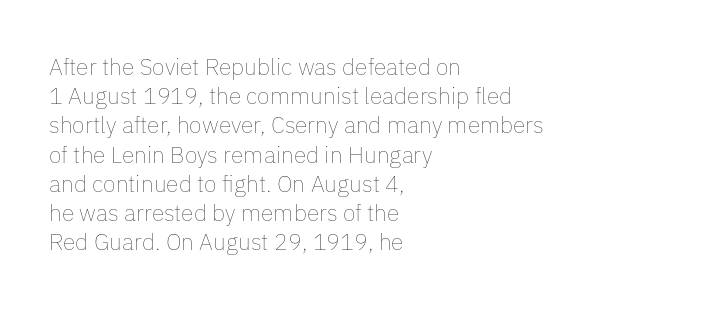
Nothing unusual about the tracking: characters are spaced as the font intends. Caption: multi-line text, flush left, ragged right. How would I describe the line gaps? Plain and ordinary. Unbolded letterforms with no extra heft.
